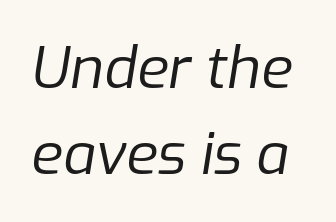
The passage shown has conventional tracking throughout. The passage shown is not underscored anywhere. The passage shown is typed in a proportional face where columns would drift. The block of text has a typical density, with ordinary space between rows. Stems here are at most as thick as an everyday book face. It's the slanting kind of type.
